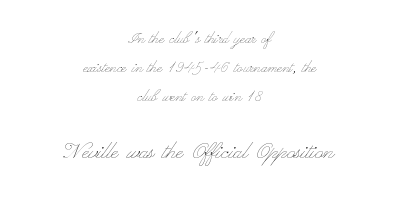
Q: Is the text bold? A: No.
Q: Is the text italic (slanted)? A: Yes.
Q: Is the text underlined? A: No.
Q: How is the paragraph aligned? A: Centered.
Q: Is the spacing between letters normal or unusually wide? A: Normal.
Q: Is the spacing between lines tight, normal or loose? A: Normal.
Q: Which block of text is set in a larger size, the first (top) or the second (bottom)? A: The second (bottom) one.
